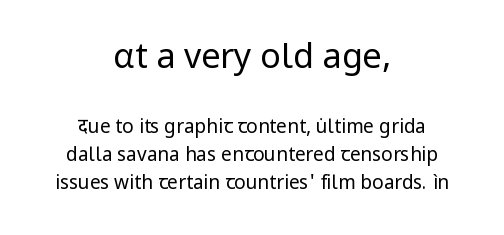
The image shows 34 px regular-weight sans-serif type, upright; set centered, normal line spacing (1.49x), normal letter spacing, not underlined; the first (top) block is 1.79x larger; low stroke contrast and a medium x-height.
